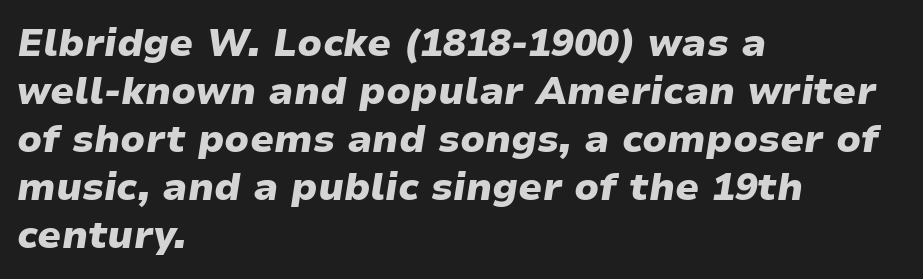
Varying glyph widths throughout — classic text-font behaviour. This rendering uses left alignment, leaving the right contour irregular. Rule under the text: the space is simply empty. Summary of vertical rhythm: regular, with standard interline spacing. Compared with typical body copy, the letter spacing here is the same. Emphasis by weight is at full strength: bold.
